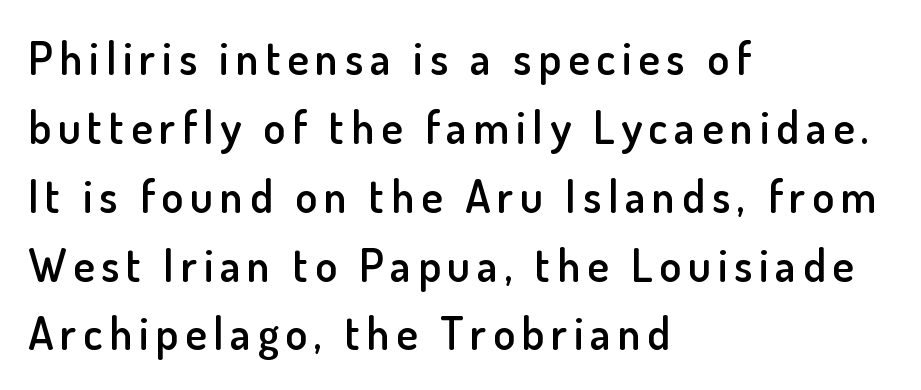
{"serif": "no", "italic": "no", "bold": "semi", "weight": "semibold", "width": "normal", "stroke_contrast": "low", "x_height": "small", "monospaced": "no", "underline": "no", "align": "left", "line_spacing": "normal", "line_spacing_ratio": 1.53, "glyph_px": 45}
